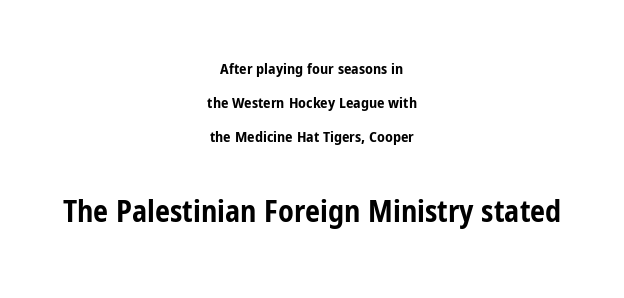
The image shows 30 px bold, condensed sans-serif type, upright; set centered, loose line spacing (2.28x), normal letter spacing, not underlined; the second (bottom) block is 2.0x larger; low stroke contrast and a medium x-height.
